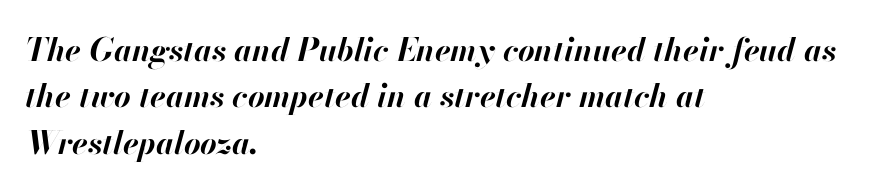
{"italic": "yes", "lean": "right", "slant_degrees": 13, "bold": "yes", "weight": "bold", "width": "normal", "stroke_contrast": "high", "x_height": "small", "monospaced": "no", "underline": "no", "align": "left", "line_spacing": "normal", "line_spacing_ratio": 1.45, "letter_spacing": "normal", "letter_spacing_em": 0.0, "glyph_px": 32}
